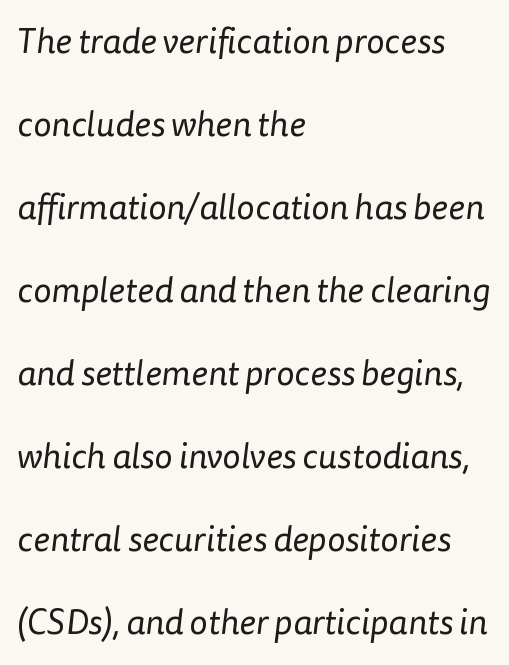
Nothing unusual about the tracking: characters are spaced as the font intends. Lines of text with bare space underneath. Honestly, the rows look like they've been pulled way apart. Each line starts at the same left margin while the right side varies. The face used here is proportionally spaced, like ordinary book or web type. Classification — sans serif.
